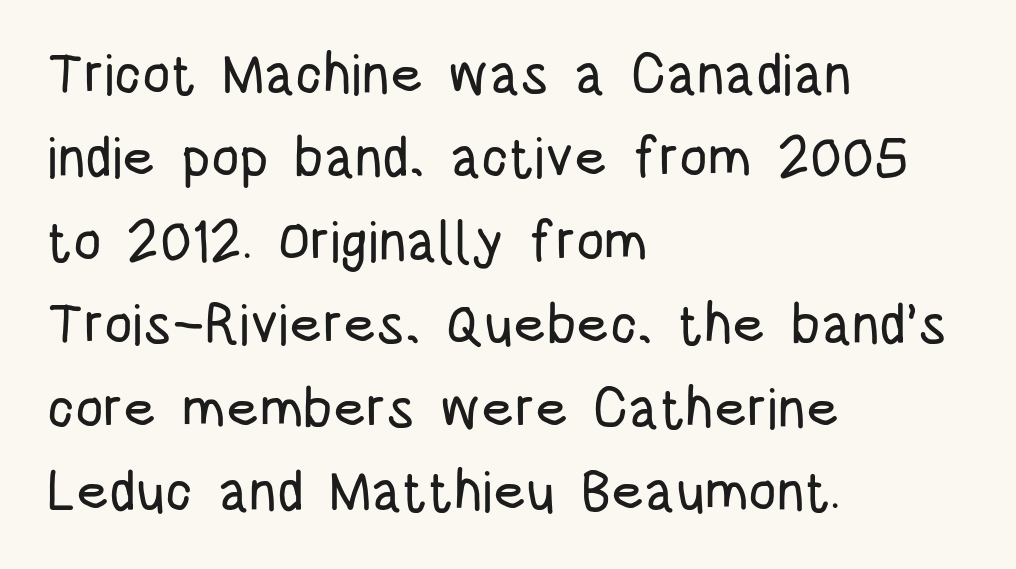
Q: Is the text italic (slanted)? A: No, it is upright.
Q: Is the typeface a serif or a sans-serif typeface? A: Sans-serif.
Q: Is the text underlined? A: No.
Q: How is the paragraph aligned? A: Left-aligned.
Q: Is the spacing between letters normal or unusually wide? A: Normal.
Q: Is the spacing between lines tight, normal or loose? A: Normal.
Q: Width (condensed, normal, or wide)? A: Condensed.
Q: Stroke contrast? A: Low.
Q: x-height? A: Large.
Q: Monospaced? A: No.
